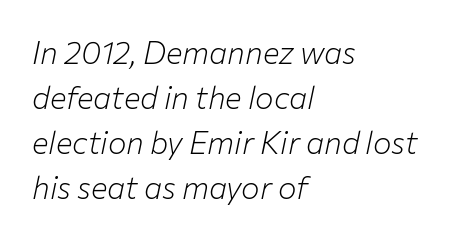
Q: Is the text bold? A: No.
Q: Is the text italic (slanted)? A: Yes, it leans right by about 12 degrees.
Q: Is the text underlined? A: No.
Q: How is the paragraph aligned? A: Left-aligned.
Q: Is the spacing between letters normal or unusually wide? A: Normal.
Q: Is the spacing between lines tight, normal or loose? A: Normal.
Q: Width (condensed, normal, or wide)? A: Normal.
Q: Stroke contrast? A: Low.
Q: x-height? A: Medium.
Q: Monospaced? A: No.
